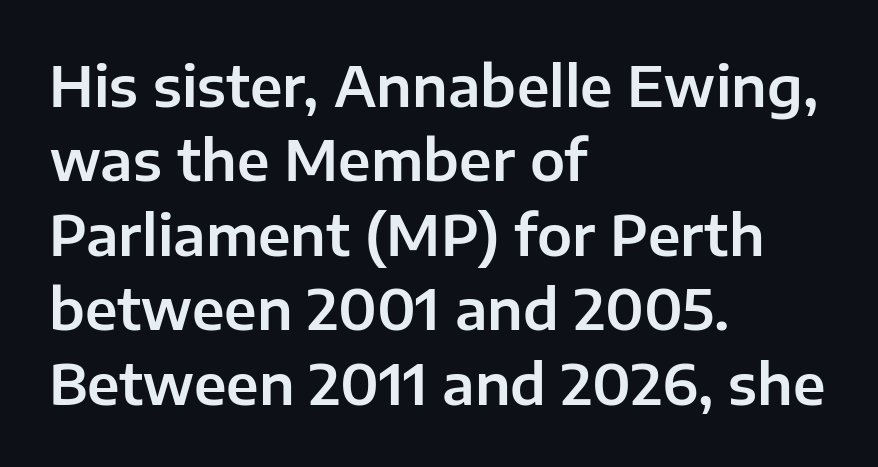
Q: Is the text italic (slanted)? A: No, it is upright.
Q: Is the typeface a serif or a sans-serif typeface? A: Sans-serif.
Q: Is the text underlined? A: No.
Q: How is the paragraph aligned? A: Left-aligned.
Q: Is the spacing between letters normal or unusually wide? A: Normal.
Q: Is the spacing between lines tight, normal or loose? A: Normal.
Q: Width (condensed, normal, or wide)? A: Normal.
Q: Stroke contrast? A: Low.
Q: x-height? A: Medium.
Q: Monospaced? A: No.
